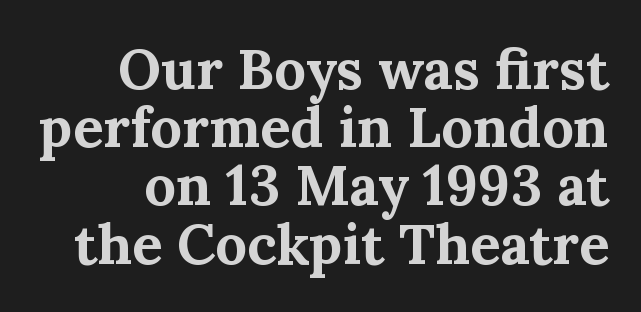
The image shows 56 px bold serif type, upright; set tight line spacing (1.04x), normal letter spacing, not underlined; medium stroke contrast and a medium x-height.
